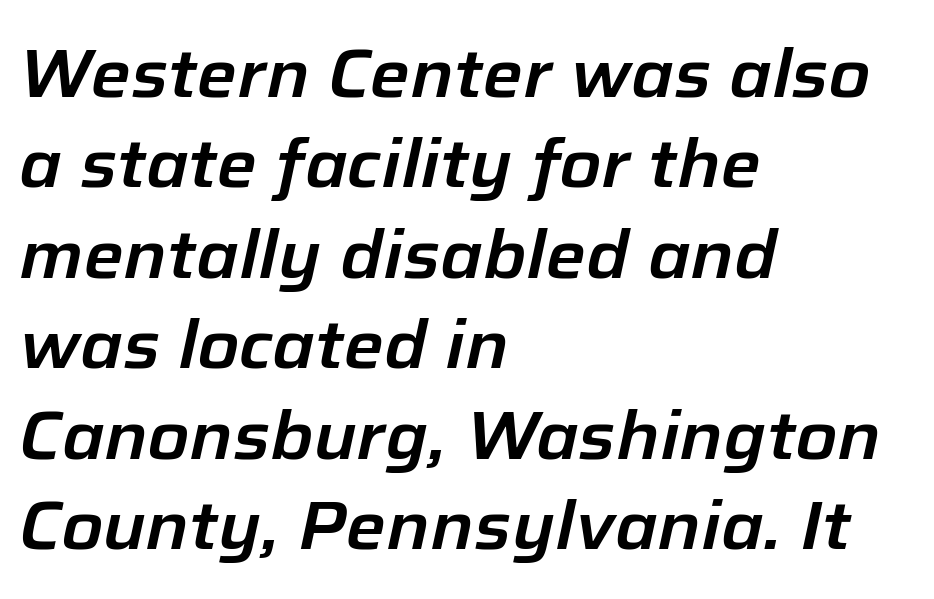
Q: Is the text italic (slanted)? A: Yes, it leans right by about 12 degrees.
Q: Is the text underlined? A: No.
Q: How is the paragraph aligned? A: Left-aligned.
Q: Is the spacing between letters normal or unusually wide? A: Normal.
Q: Is the spacing between lines tight, normal or loose? A: Normal.
Q: Width (condensed, normal, or wide)? A: Normal.
Q: Stroke contrast? A: Low.
Q: x-height? A: Medium.
Q: Monospaced? A: No.
